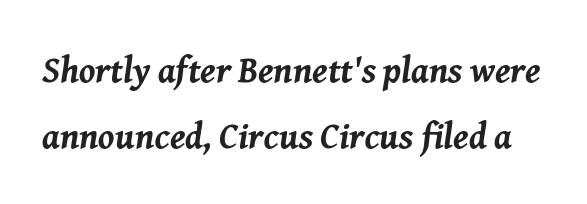
Q: Is the text bold? A: Yes.
Q: Is the text italic (slanted)? A: Yes, it leans right by about 8 degrees.
Q: Is the text underlined? A: No.
Q: Is the spacing between letters normal or unusually wide? A: Normal.
Q: Width (condensed, normal, or wide)? A: Normal.
Q: Stroke contrast? A: Medium.
Q: x-height? A: Medium.
Q: Monospaced? A: No.
